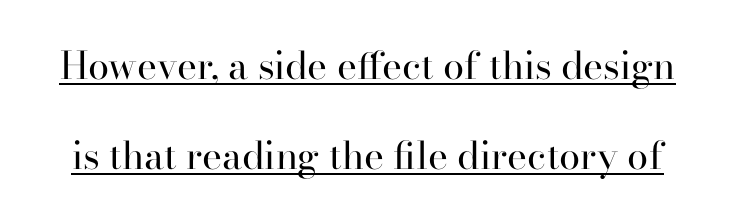
The image shows 38 px regular-weight serif type, upright; set loose line spacing (2.37x), normal letter spacing, underlined; high stroke contrast and a small x-height.
